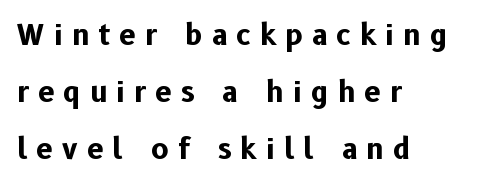
{"serif": "no", "italic": "no", "bold": "yes", "weight": "bold", "width": "normal", "stroke_contrast": "low", "x_height": "medium", "monospaced": "no", "underline": "no", "align": "left", "line_spacing": "loose", "line_spacing_ratio": 1.96, "letter_spacing": "wide", "letter_spacing_em": 0.32, "glyph_px": 29}
